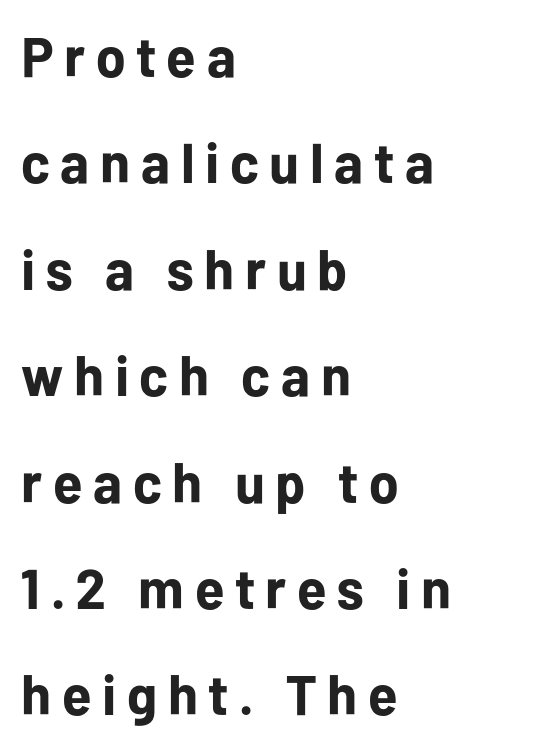
{"serif": "no", "italic": "no", "bold": "yes", "weight": "bold", "width": "normal", "stroke_contrast": "low", "x_height": "medium", "monospaced": "no", "underline": "no", "align": "left", "line_spacing": "loose", "line_spacing_ratio": 1.9, "glyph_px": 56}
